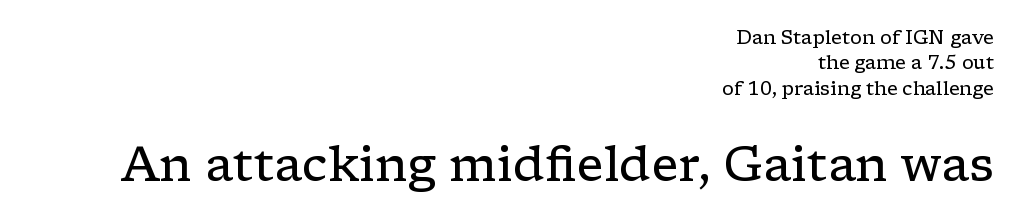
Q: Is the text bold? A: No.
Q: Is the text italic (slanted)? A: No, it is upright.
Q: Is the typeface a serif or a sans-serif typeface? A: Serif.
Q: Is the text underlined? A: No.
Q: How is the paragraph aligned? A: Right-aligned.
Q: Is the spacing between letters normal or unusually wide? A: Normal.
Q: Is the spacing between lines tight, normal or loose? A: Normal.
Q: Which block of text is set in a larger size, the first (top) or the second (bottom)? A: The second (bottom) one.
Q: Width (condensed, normal, or wide)? A: Wide.
Q: Stroke contrast? A: Low.
Q: x-height? A: Medium.
Q: Monospaced? A: No.
